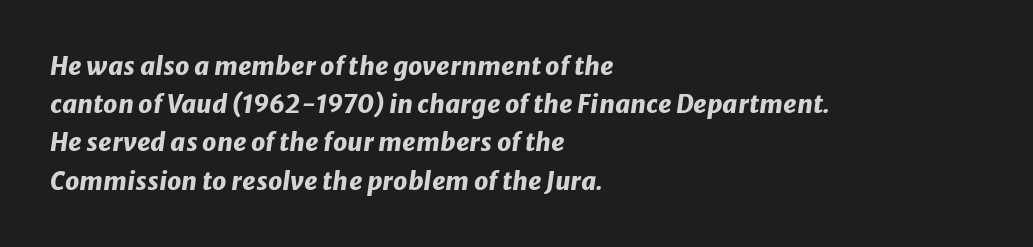
{"italic": "yes", "lean": "right", "slant_degrees": 8, "bold": "yes", "underline": "no", "align": "left", "line_spacing": "normal", "line_spacing_ratio": 1.53, "letter_spacing": "normal", "letter_spacing_em": 0.0, "glyph_px": 25}
